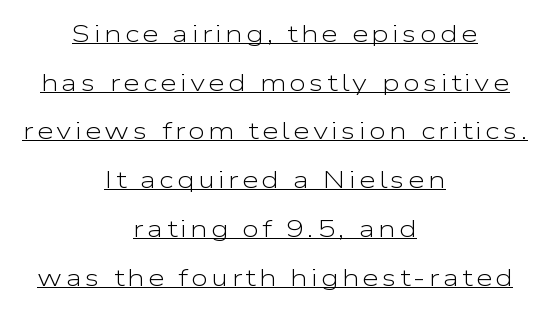
{"italic": "no", "bold": "no", "underline": "yes", "align": "center", "line_spacing": "loose", "line_spacing_ratio": 2.03, "glyph_px": 24}
